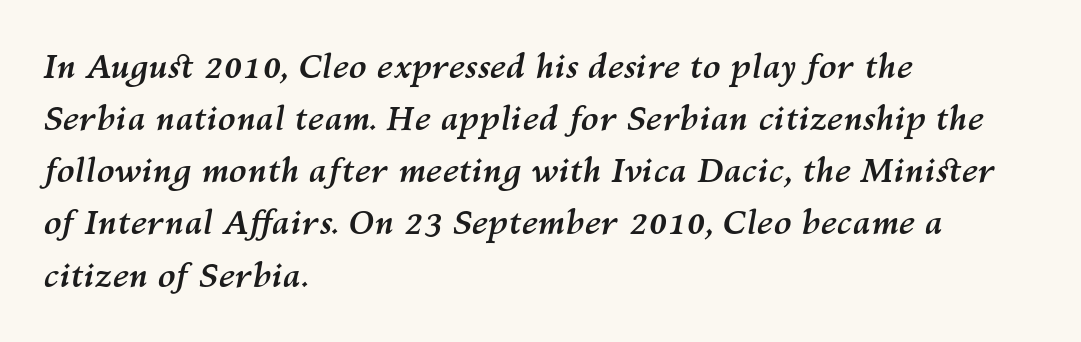
Q: Is the text bold? A: Yes.
Q: Is the text italic (slanted)? A: Yes, it leans right by about 10 degrees.
Q: Is the text underlined? A: No.
Q: How is the paragraph aligned? A: Left-aligned.
Q: Is the spacing between letters normal or unusually wide? A: Normal.
Q: Is the spacing between lines tight, normal or loose? A: Normal.
Q: Width (condensed, normal, or wide)? A: Normal.
Q: Stroke contrast? A: Medium.
Q: x-height? A: Medium.
Q: Monospaced? A: No.
